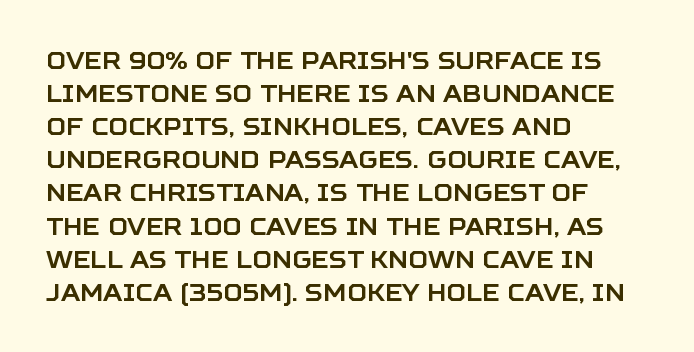
{"italic": "no", "underline": "no", "align": "left", "line_spacing": "normal", "line_spacing_ratio": 1.38, "letter_spacing": "normal", "letter_spacing_em": 0.0, "glyph_px": 24}
